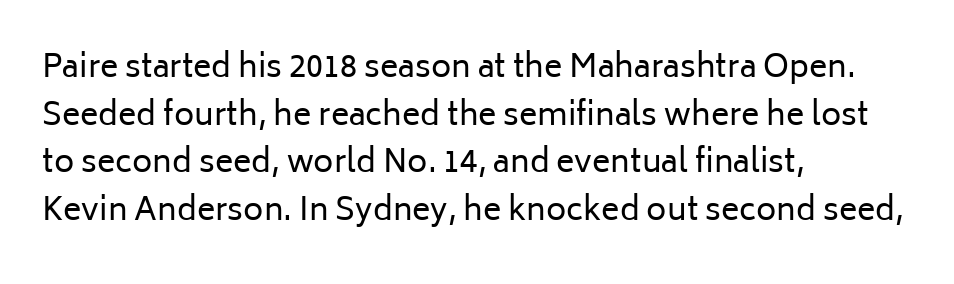
{"serif": "no", "italic": "no", "bold": "no", "weight": "regular", "width": "normal", "stroke_contrast": "low", "x_height": "medium", "monospaced": "no", "underline": "no", "align": "left", "line_spacing": "normal", "line_spacing_ratio": 1.54, "letter_spacing": "normal", "letter_spacing_em": 0.0, "glyph_px": 31}
